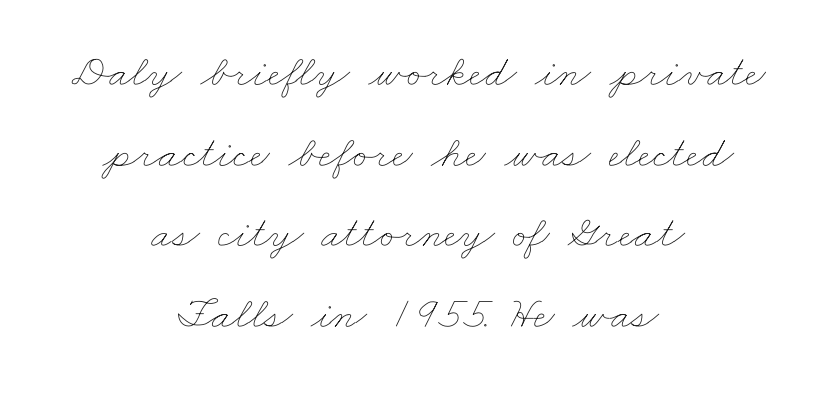
{"bold": "no", "weight": "thin", "width": "wide", "stroke_contrast": "low", "x_height": "small", "monospaced": "no", "underline": "no", "align": "center", "line_spacing_ratio": 1.79, "letter_spacing": "normal", "letter_spacing_em": 0.0, "glyph_px": 45}
